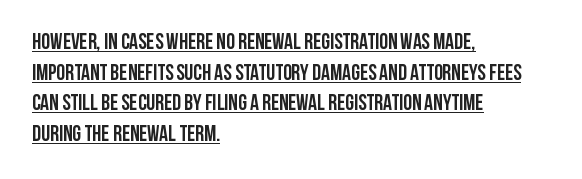
Q: Is the text bold? A: Yes.
Q: Is the text italic (slanted)? A: No, it is upright.
Q: Is the text underlined? A: Yes.
Q: How is the paragraph aligned? A: Left-aligned.
Q: Is the spacing between letters normal or unusually wide? A: Normal.
Q: Is the spacing between lines tight, normal or loose? A: Normal.
